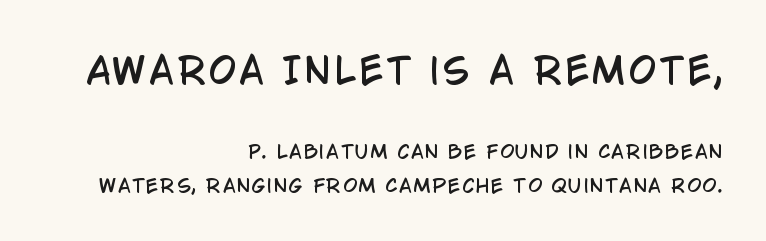
Serifs: no, the terminals of the letterforms are clean. The passage shown is typed in a proportional face where columns would drift. This is roman type, the default non-slanted kind. Does the bottom block carry the larger type? No, the top block does.
